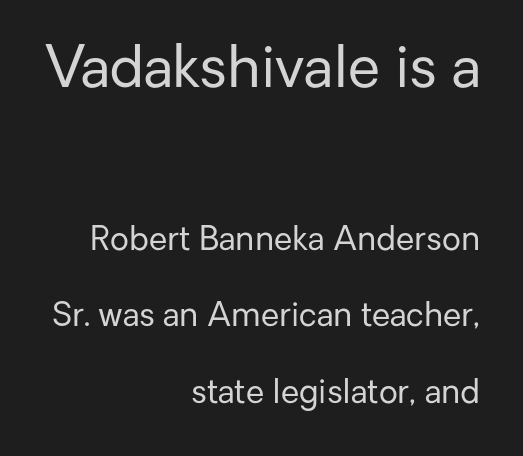
Q: Is the text bold? A: No.
Q: Is the text italic (slanted)? A: No, it is upright.
Q: Is the typeface a serif or a sans-serif typeface? A: Sans-serif.
Q: Is the text underlined? A: No.
Q: How is the paragraph aligned? A: Right-aligned.
Q: Is the spacing between letters normal or unusually wide? A: Normal.
Q: Is the spacing between lines tight, normal or loose? A: Loose.
Q: Which block of text is set in a larger size, the first (top) or the second (bottom)? A: The first (top) one.
Q: Width (condensed, normal, or wide)? A: Normal.
Q: Stroke contrast? A: Low.
Q: x-height? A: Medium.
Q: Monospaced? A: No.
